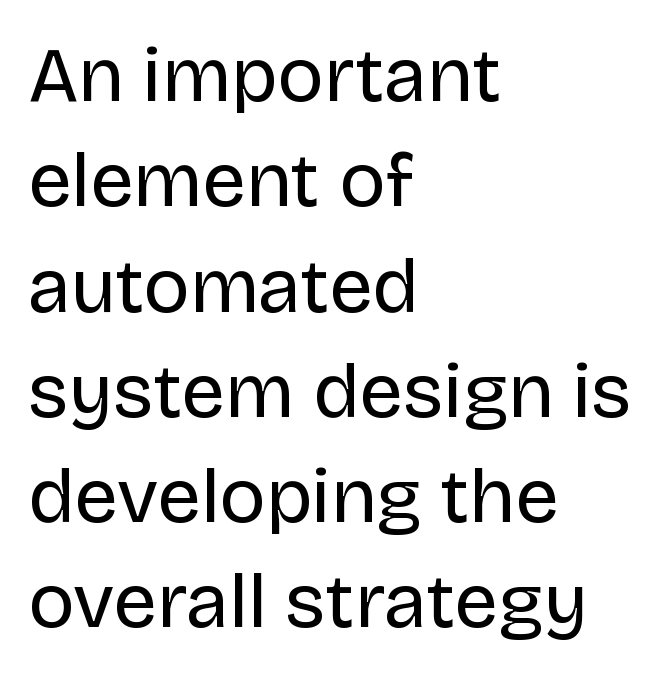
Is this a fixed-width face? No — the glyphs have proportional, varying widths. The line texture is even and compact thanks to regular tracking. A normal amount of white space separates one row of letters from the next. Notice how the stems are strictly vertical — no italics here.
